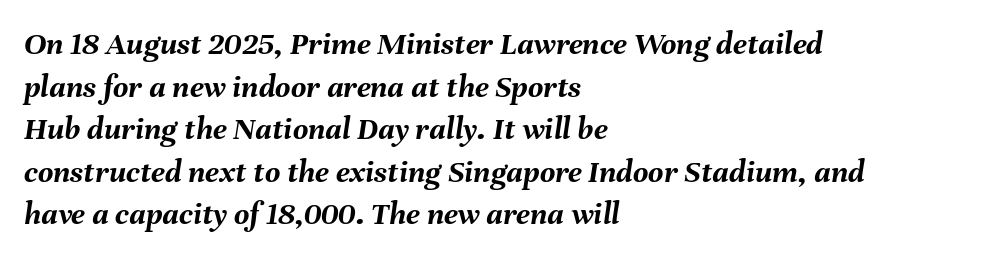
The image shows 33 px semibold type, italic (leaning right); set left-aligned, normal line spacing (1.29x), normal letter spacing, not underlined; medium stroke contrast and a medium x-height.
